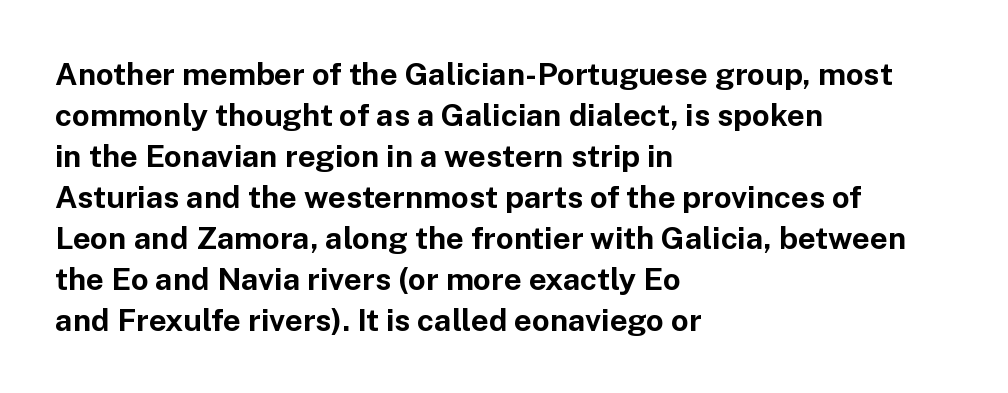
Q: Is the text bold? A: Yes.
Q: Is the text italic (slanted)? A: No, it is upright.
Q: Is the typeface a serif or a sans-serif typeface? A: Sans-serif.
Q: Is the text underlined? A: No.
Q: How is the paragraph aligned? A: Left-aligned.
Q: Is the spacing between letters normal or unusually wide? A: Normal.
Q: Is the spacing between lines tight, normal or loose? A: Normal.
Q: Width (condensed, normal, or wide)? A: Normal.
Q: Stroke contrast? A: Low.
Q: x-height? A: Medium.
Q: Monospaced? A: No.
